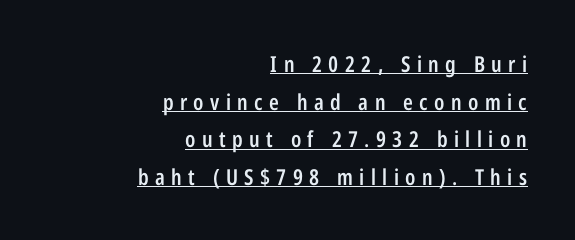
{"italic": "no", "bold": "semi", "underline": "yes", "align": "right", "line_spacing_ratio": 1.71, "letter_spacing": "wide", "letter_spacing_em": 0.29, "glyph_px": 22}
